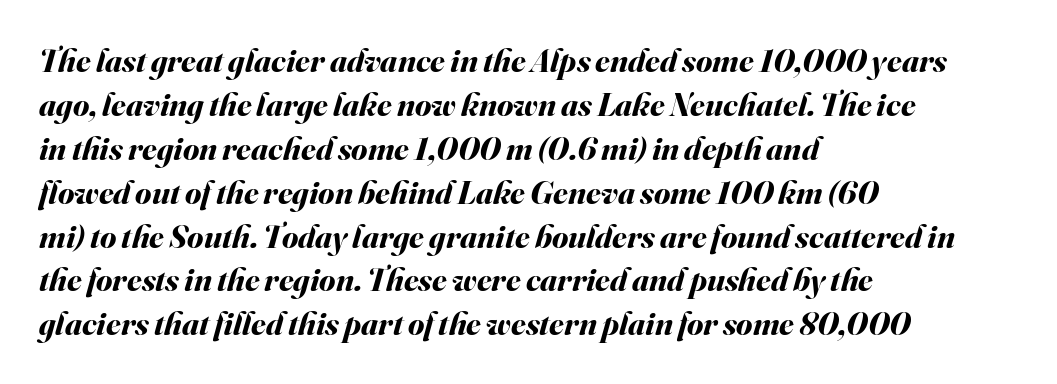
The image shows 33 px bold type, italic (leaning right); set left-aligned, normal line spacing (1.33x), normal letter spacing, not underlined; medium stroke contrast and a small x-height.
